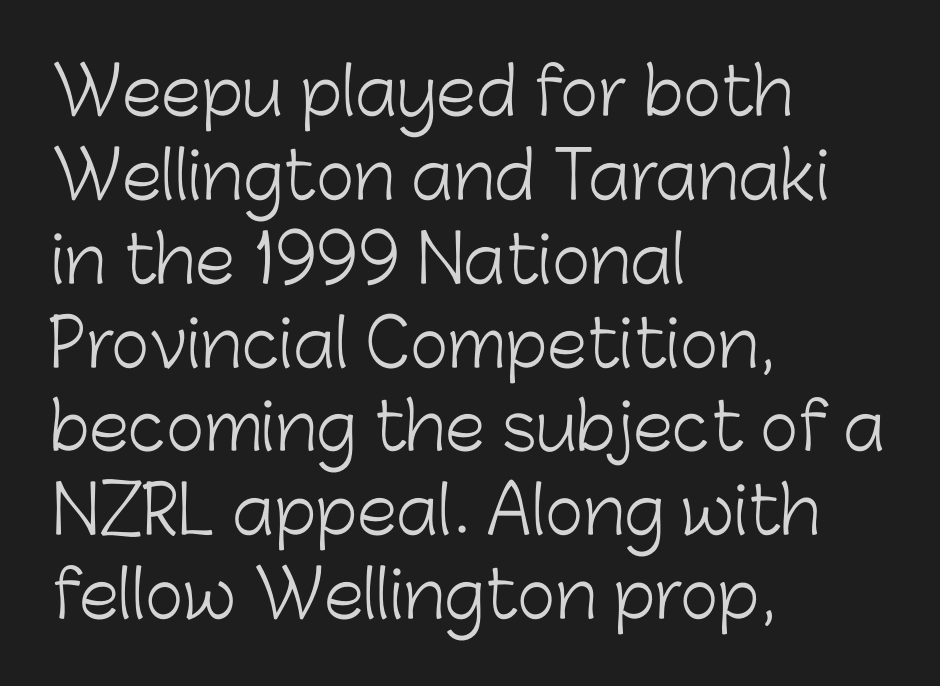
The image shows 65 px light sans-serif type, upright; set left-aligned, normal line spacing (1.29x), normal letter spacing, not underlined; low stroke contrast and a medium x-height.
